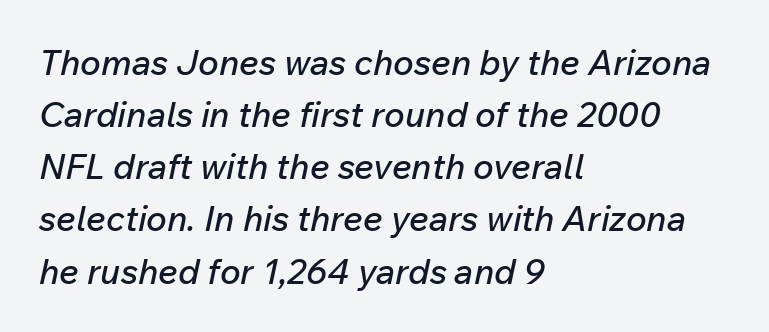
The image shows 35 px text type, italic (leaning right); set left-aligned, normal line spacing (1.49x), normal letter spacing, not underlined; low stroke contrast and a medium x-height.
